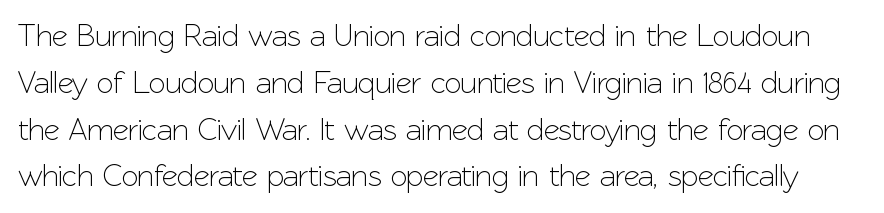
Q: Is the text italic (slanted)? A: No, it is upright.
Q: Is the typeface a serif or a sans-serif typeface? A: Sans-serif.
Q: Is the text underlined? A: No.
Q: Is the spacing between letters normal or unusually wide? A: Normal.
Q: Is the spacing between lines tight, normal or loose? A: Normal.
Q: Width (condensed, normal, or wide)? A: Normal.
Q: Stroke contrast? A: Low.
Q: x-height? A: Medium.
Q: Monospaced? A: No.
